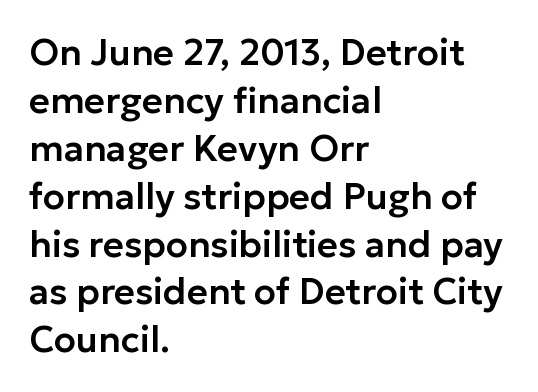
Q: Is the text italic (slanted)? A: No, it is upright.
Q: Is the typeface a serif or a sans-serif typeface? A: Sans-serif.
Q: Is the text underlined? A: No.
Q: How is the paragraph aligned? A: Left-aligned.
Q: Is the spacing between letters normal or unusually wide? A: Normal.
Q: Is the spacing between lines tight, normal or loose? A: Normal.
Q: Width (condensed, normal, or wide)? A: Normal.
Q: Stroke contrast? A: Low.
Q: x-height? A: Medium.
Q: Monospaced? A: No.
